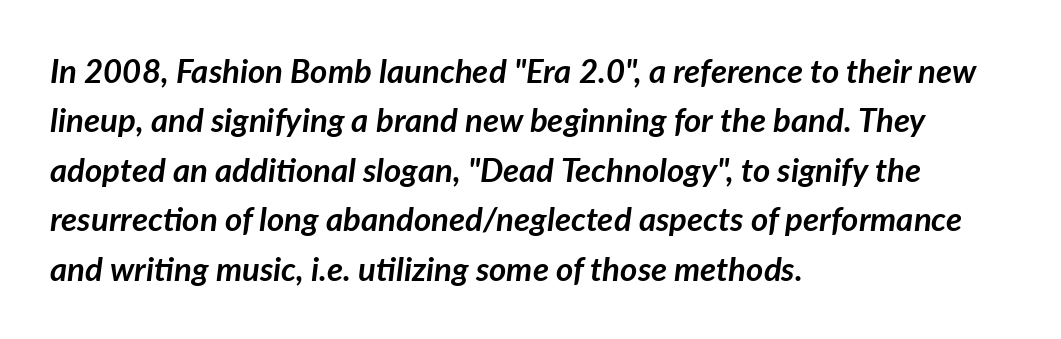
The image shows 33 px semibold type, italic (leaning right); set left-aligned, normal line spacing (1.5x), normal letter spacing, not underlined; low stroke contrast and a medium x-height.
